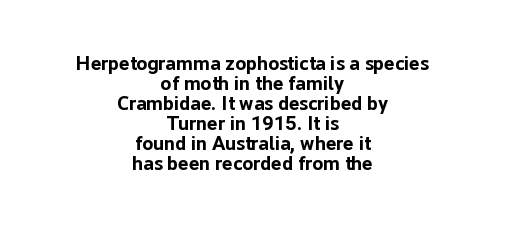
{"italic": "no", "bold": "yes", "underline": "no", "align": "center", "line_spacing": "tight", "line_spacing_ratio": 1.0, "letter_spacing": "normal", "letter_spacing_em": 0.0, "glyph_px": 20}
